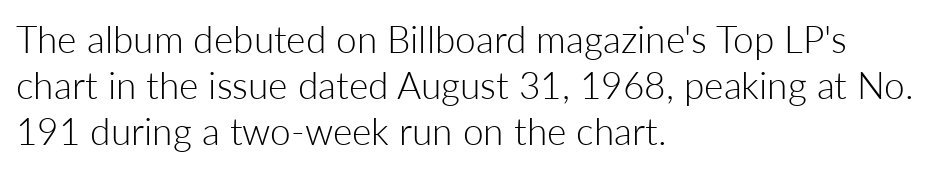
{"serif": "no", "italic": "no", "bold": "no", "weight": "light", "width": "normal", "stroke_contrast": "low", "x_height": "medium", "monospaced": "no", "underline": "no", "align": "left", "line_spacing_ratio": 1.24, "letter_spacing": "normal", "letter_spacing_em": 0.0, "glyph_px": 37}
